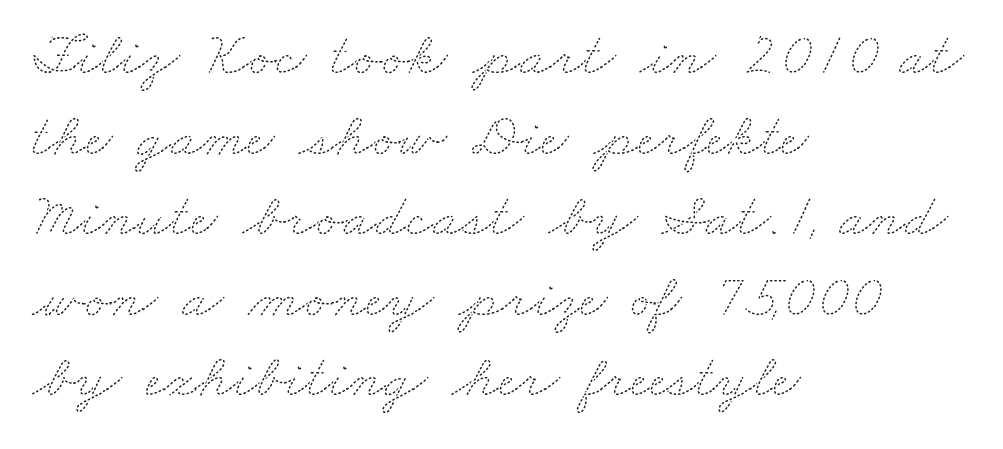
The image shows 61 px thin, wide type; set left-aligned, normal line spacing (1.32x), normal letter spacing, not underlined; medium stroke contrast and a small x-height.
